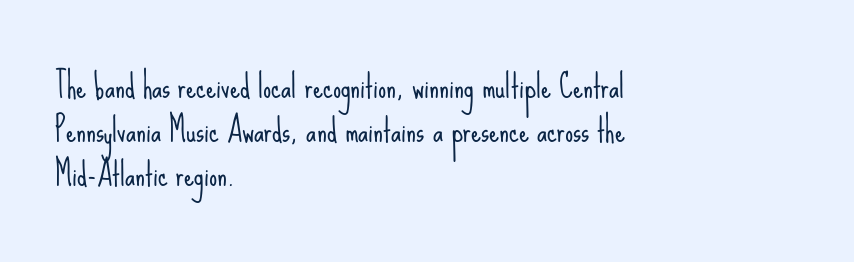
The passage shown stacks its lines at a standard gap. The characters are drawn with everyday or finer stroke widths. A typesetter would call this proportional, since set widths differ per character. This rendering leaves character spacing at its baseline value.
